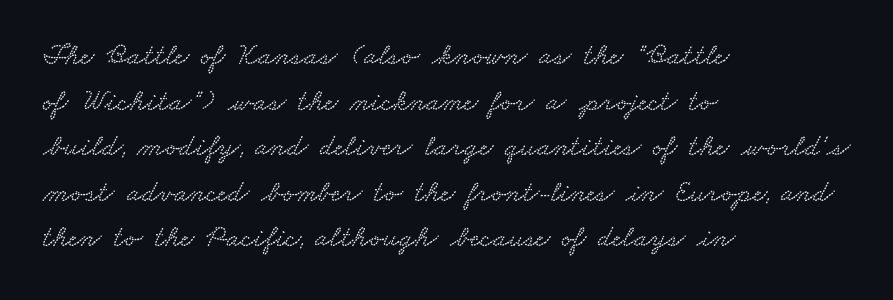
The image shows 30 px wide type; set left-aligned, normal line spacing (1.52x), normal letter spacing, not underlined; low stroke contrast and a small x-height.
